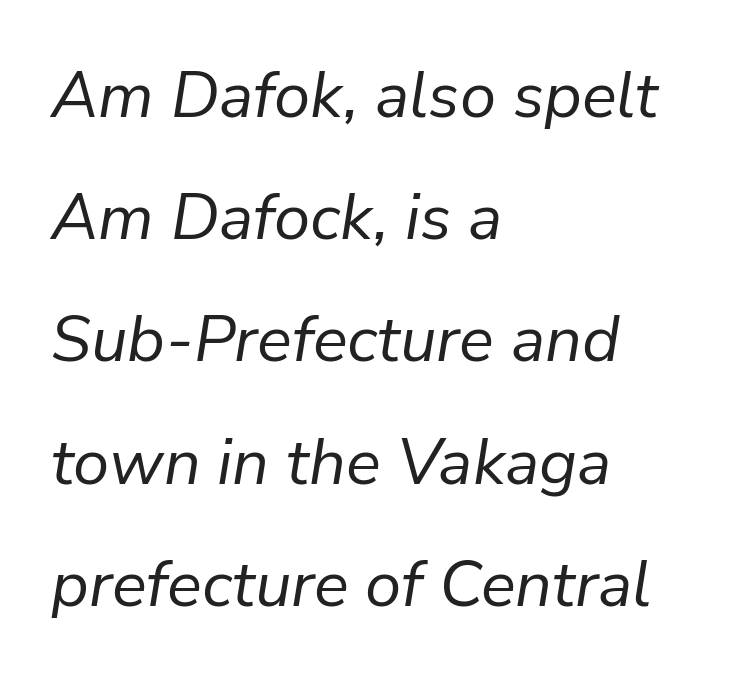
The image shows 65 px regular-weight type, italic (leaning right); set left-aligned, line spacing 1.88x, normal letter spacing, not underlined; low stroke contrast and a medium x-height.
